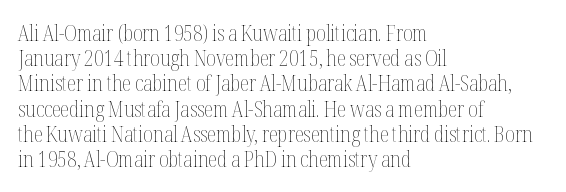
The letterforms sit shoulder to shoulder at normal distance. Typeset ragged right — the left edge is the straight one. The lettering holds an erect, upright posture throughout. Vertical stems look standard width or narrower in stroke. Beneath every word, the page is bare.
